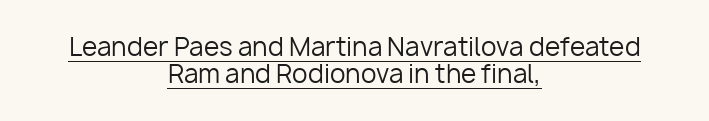
The image shows 25 px text type, upright; set centered, tight line spacing (1.09x), normal letter spacing, underlined.
